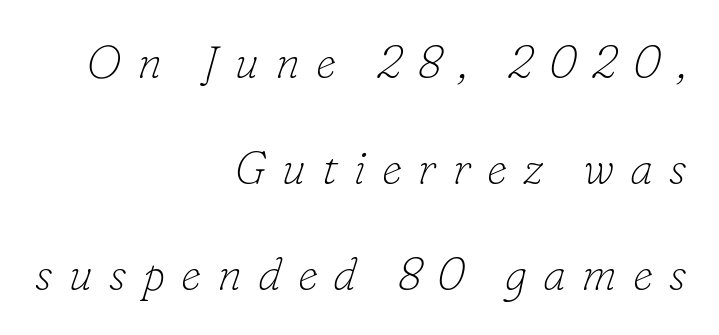
The image shows 46 px thin serif type, italic (leaning right); set right-aligned, loose line spacing (2.3x), unusually wide letter spacing (+0.34 em), not underlined; low stroke contrast and a small x-height.
